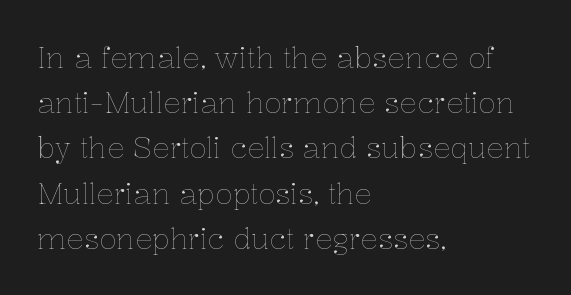
The image shows 29 px thin type, upright; set left-aligned, normal line spacing (1.56x), normal letter spacing, not underlined; low stroke contrast and a medium x-height.
